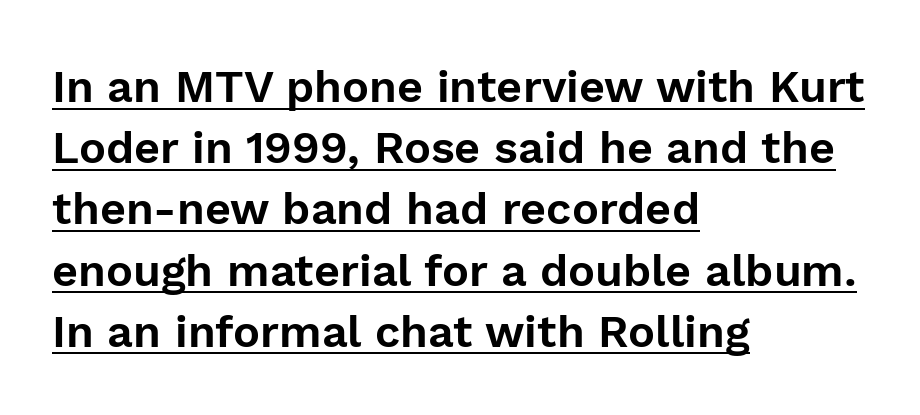
Q: Is the text italic (slanted)? A: No, it is upright.
Q: Is the typeface a serif or a sans-serif typeface? A: Sans-serif.
Q: Is the text underlined? A: Yes.
Q: How is the paragraph aligned? A: Left-aligned.
Q: Is the spacing between letters normal or unusually wide? A: Normal.
Q: Is the spacing between lines tight, normal or loose? A: Normal.
Q: Width (condensed, normal, or wide)? A: Normal.
Q: Stroke contrast? A: Low.
Q: x-height? A: Medium.
Q: Monospaced? A: No.
